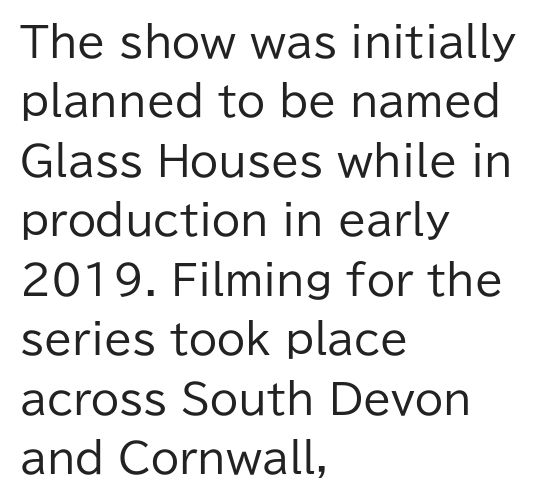
Default kerning and tracking; the words read as compact shapes. The rows are spaced the way most documents space them. The strip under each line holds only bare page. The passage shown is typed in a proportional face where columns would drift.
